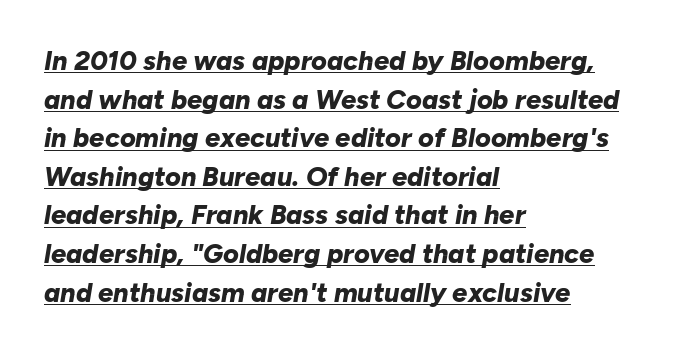
Q: Is the text bold? A: Yes.
Q: Is the text italic (slanted)? A: Yes, it leans right by about 10 degrees.
Q: Is the text underlined? A: Yes.
Q: How is the paragraph aligned? A: Left-aligned.
Q: Is the spacing between letters normal or unusually wide? A: Normal.
Q: Is the spacing between lines tight, normal or loose? A: Normal.
